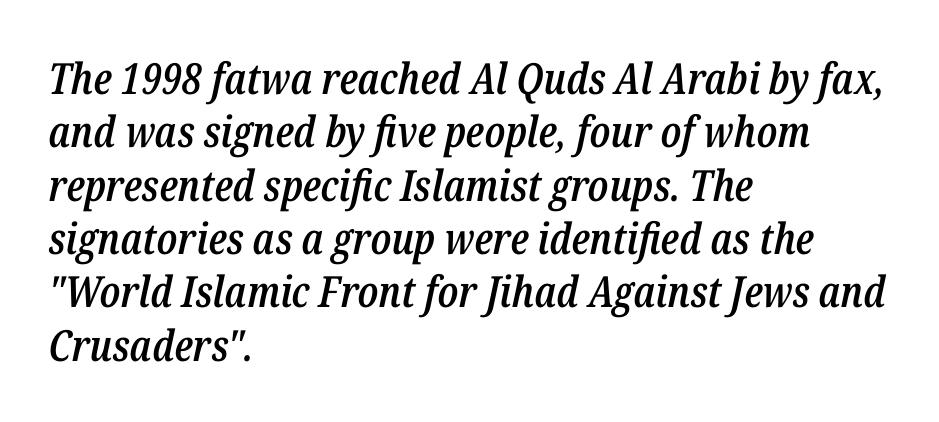
The image shows 43 px semibold, condensed type, italic (leaning right); set left-aligned, line spacing 1.24x, normal letter spacing, not underlined; low stroke contrast and a medium x-height.
